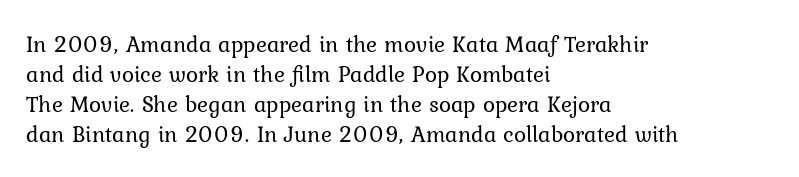
{"italic": "no", "bold": "no", "underline": "no", "align": "left", "line_spacing": "normal", "line_spacing_ratio": 1.3, "letter_spacing": "normal", "letter_spacing_em": 0.0, "glyph_px": 23}
